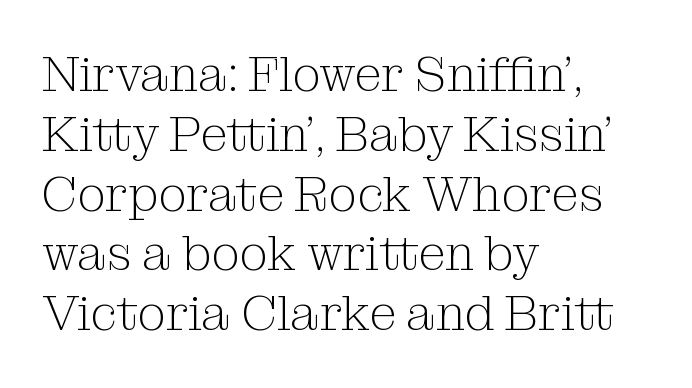
Q: Is the text bold? A: No.
Q: Is the text italic (slanted)? A: No, it is upright.
Q: Is the typeface a serif or a sans-serif typeface? A: Serif.
Q: Is the text underlined? A: No.
Q: How is the paragraph aligned? A: Left-aligned.
Q: Is the spacing between letters normal or unusually wide? A: Normal.
Q: Width (condensed, normal, or wide)? A: Normal.
Q: Stroke contrast? A: Medium.
Q: x-height? A: Medium.
Q: Monospaced? A: No.
